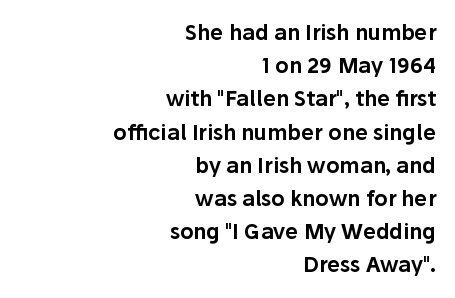
The designer left line spacing at the default. No italicization has been applied; the sample stays upright. Beneath every word, the page is bare. The rag falls on the left side of this text block. Does extra space separate the letters? No, they use regular spacing.
